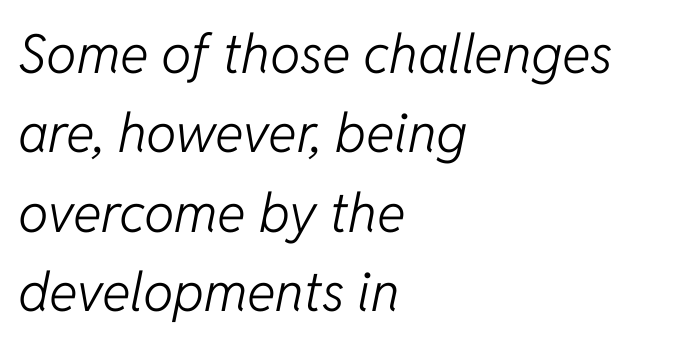
The image shows 54 px light type, italic (leaning right); set left-aligned, normal line spacing (1.47x), normal letter spacing, not underlined; low stroke contrast and a medium x-height.
